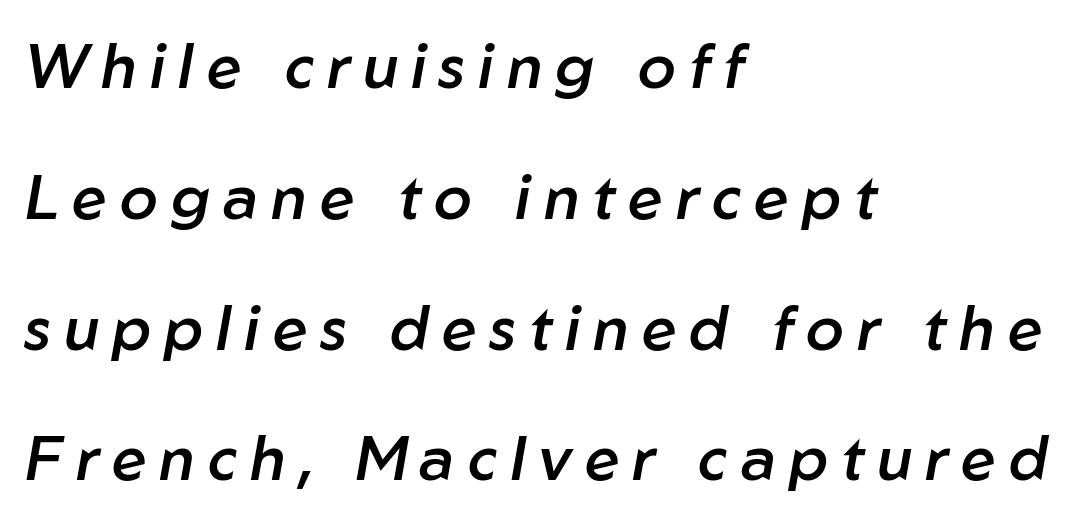
{"italic": "yes", "lean": "right", "slant_degrees": 10, "bold": "semi", "weight": "semibold", "width": "normal", "stroke_contrast": "low", "x_height": "medium", "monospaced": "no", "underline": "no", "align": "left", "line_spacing": "loose", "line_spacing_ratio": 2.11, "letter_spacing": "wide", "letter_spacing_em": 0.21, "glyph_px": 62}
